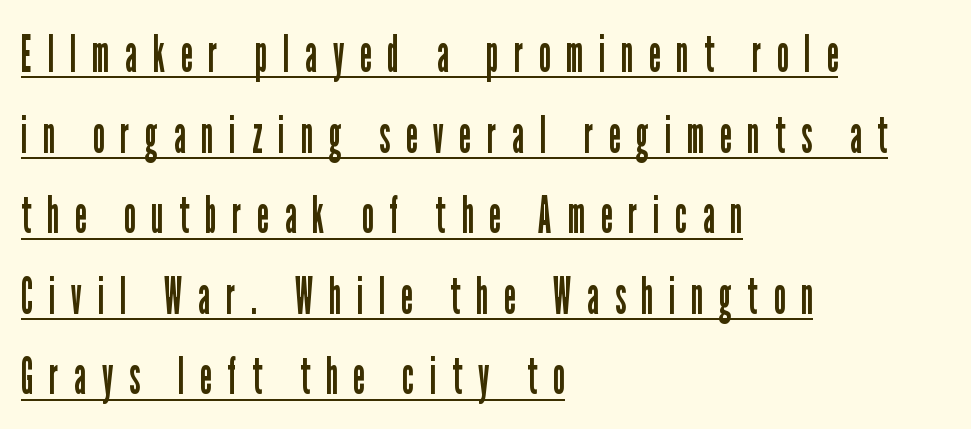
The image shows 52 px regular-weight, condensed sans-serif type, upright; set left-aligned, normal line spacing (1.55x), unusually wide letter spacing (+0.31 em), underlined; low stroke contrast and a medium x-height.
